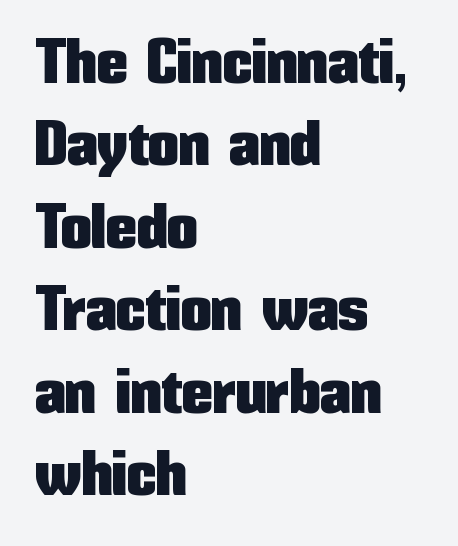
The image shows 62 px condensed sans-serif type, upright; set left-aligned, normal line spacing (1.33x), normal letter spacing, not underlined; low stroke contrast and a medium x-height.
